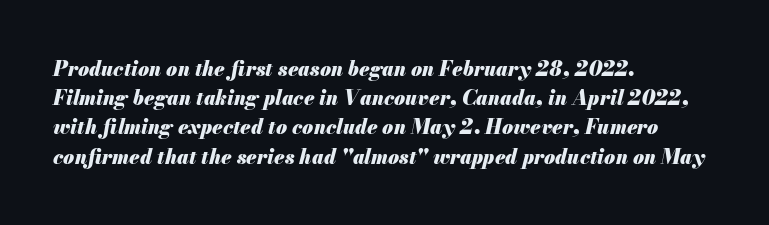
The image shows 20 px bold type, italic (leaning right); set left-aligned, normal line spacing (1.46x), normal letter spacing, not underlined.
